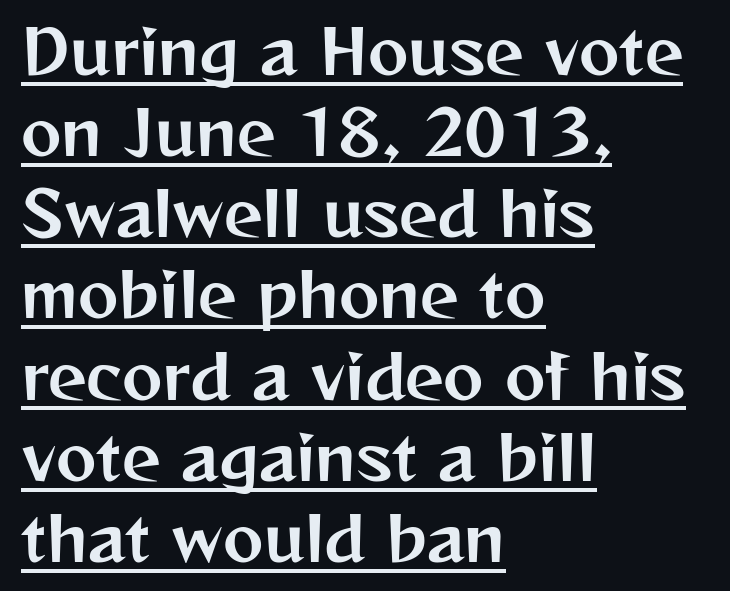
{"serif": "no", "italic": "no", "width": "normal", "stroke_contrast": "medium", "x_height": "medium", "monospaced": "no", "underline": "yes", "align": "left", "line_spacing": "normal", "line_spacing_ratio": 1.33, "letter_spacing": "normal", "letter_spacing_em": 0.0, "glyph_px": 61}
